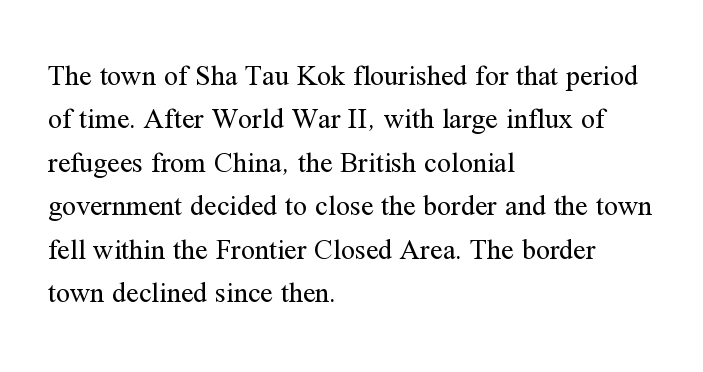
Q: Is the text bold? A: No.
Q: Is the text italic (slanted)? A: No, it is upright.
Q: Is the typeface a serif or a sans-serif typeface? A: Serif.
Q: Is the text underlined? A: No.
Q: How is the paragraph aligned? A: Left-aligned.
Q: Is the spacing between letters normal or unusually wide? A: Normal.
Q: Is the spacing between lines tight, normal or loose? A: Normal.
Q: Width (condensed, normal, or wide)? A: Normal.
Q: Stroke contrast? A: Medium.
Q: x-height? A: Medium.
Q: Monospaced? A: No.
